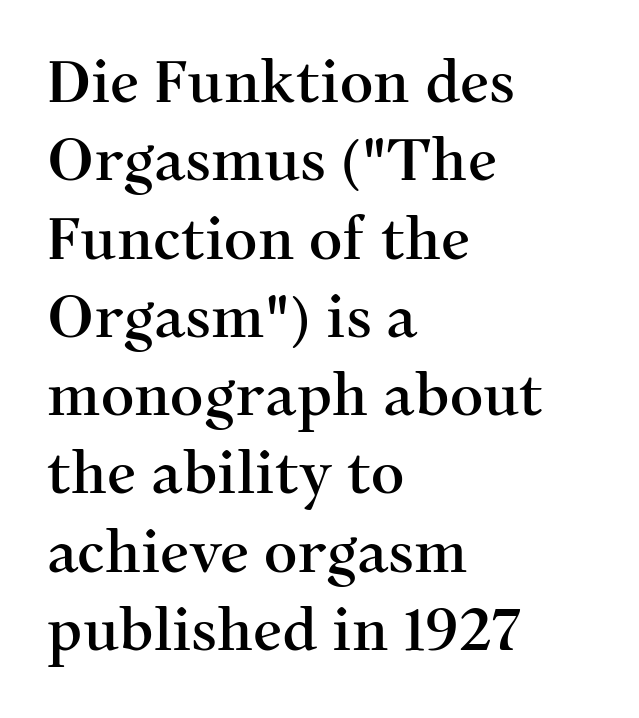
Q: Is the text italic (slanted)? A: No, it is upright.
Q: Is the typeface a serif or a sans-serif typeface? A: Serif.
Q: Is the text underlined? A: No.
Q: How is the paragraph aligned? A: Left-aligned.
Q: Is the spacing between letters normal or unusually wide? A: Normal.
Q: Is the spacing between lines tight, normal or loose? A: Normal.
Q: Width (condensed, normal, or wide)? A: Normal.
Q: Stroke contrast? A: Medium.
Q: x-height? A: Medium.
Q: Monospaced? A: No.
